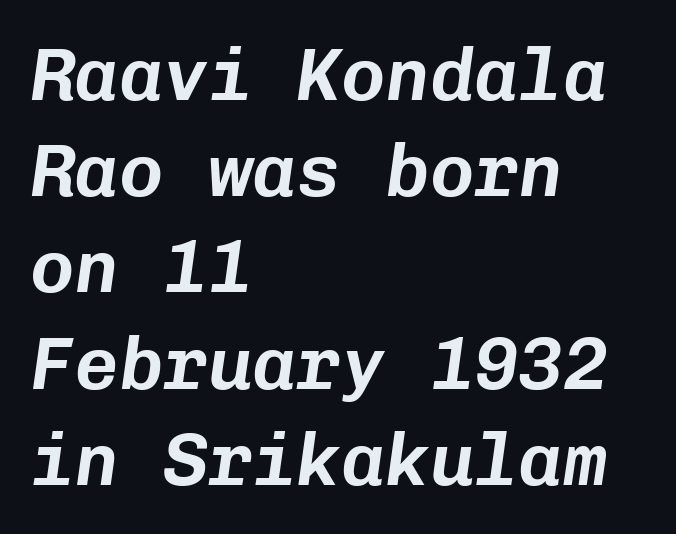
Q: Is the text italic (slanted)? A: Yes, it leans right by about 8 degrees.
Q: Is the text underlined? A: No.
Q: How is the paragraph aligned? A: Left-aligned.
Q: Is the spacing between letters normal or unusually wide? A: Normal.
Q: Is the spacing between lines tight, normal or loose? A: Normal.
Q: Width (condensed, normal, or wide)? A: Normal.
Q: Stroke contrast? A: Low.
Q: x-height? A: Medium.
Q: Monospaced? A: Yes.
